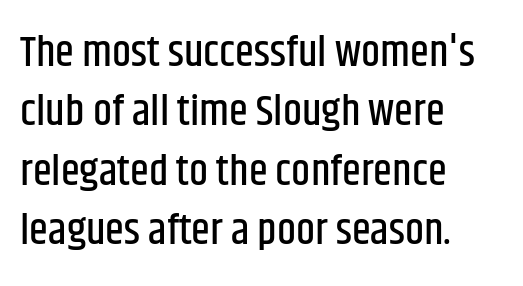
{"serif": "no", "italic": "no", "width": "condensed", "stroke_contrast": "low", "x_height": "large", "monospaced": "no", "underline": "no", "align": "left", "line_spacing": "normal", "line_spacing_ratio": 1.38, "letter_spacing": "normal", "letter_spacing_em": 0.0, "glyph_px": 43}
